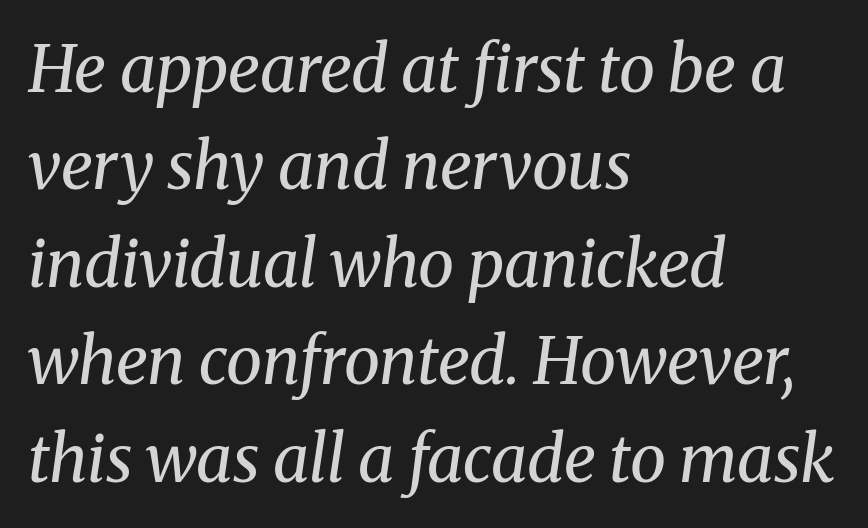
The image shows 65 px regular-weight serif type, italic (leaning right); set left-aligned, normal line spacing (1.5x), normal letter spacing, not underlined; medium stroke contrast and a medium x-height.
